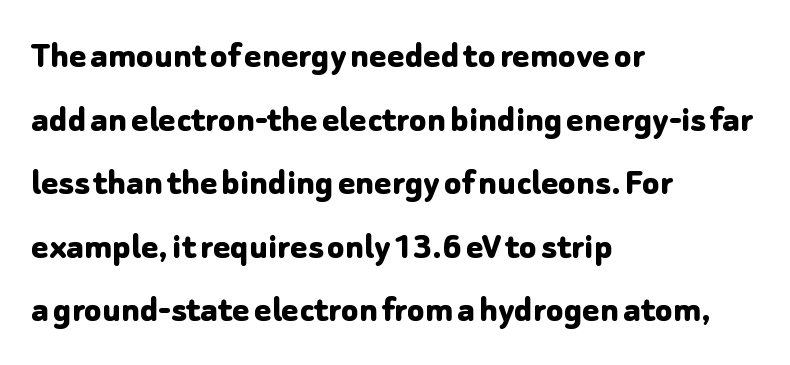
Decoration check: the copy has no underline. The sample has been set heavy, in full bold. Letter spacing: default. Upright lettering throughout.
